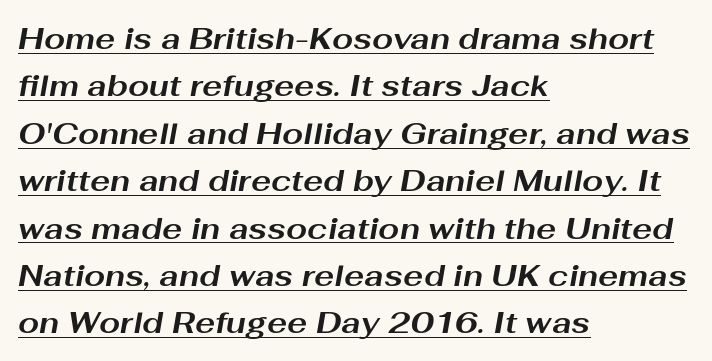
The image shows 30 px bold, wide type, italic (leaning right); set left-aligned, normal line spacing (1.58x), normal letter spacing, underlined; medium stroke contrast and a medium x-height.
